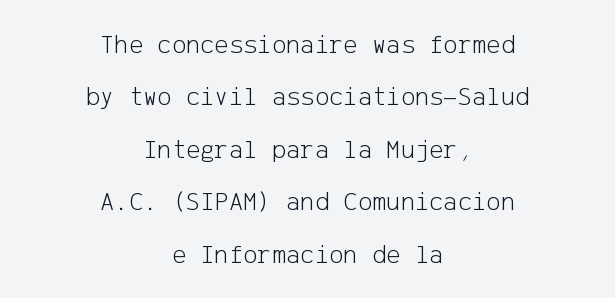
{"italic": "no", "bold": "no", "underline": "no", "align": "center", "line_spacing": "loose", "line_spacing_ratio": 1.94, "letter_spacing": "normal", "letter_spacing_em": 0.0, "glyph_px": 27}
